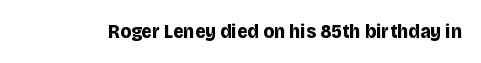
The rendering keeps characters at their native spacing. Underlining? Definitely not there. Nope, not italic — everything's standing straight. Set as a true bold cut, around the 700 mark.
